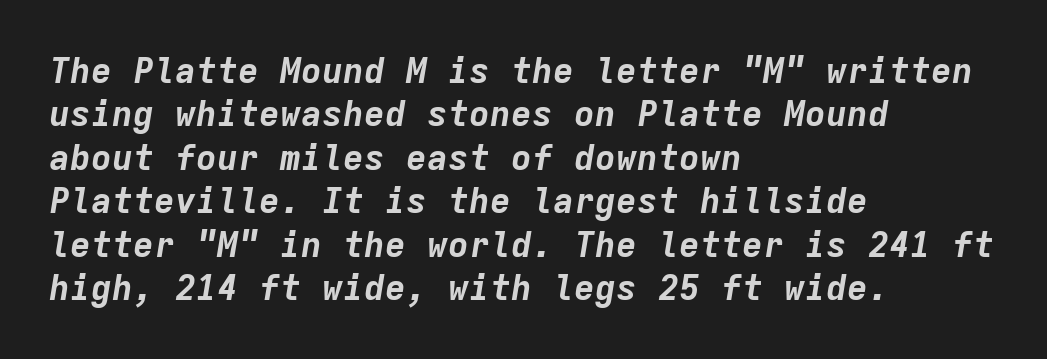
The image shows 35 px bold type, italic (leaning right), monospaced; set left-aligned, line spacing 1.24x, normal letter spacing, not underlined; low stroke contrast and a medium x-height.
